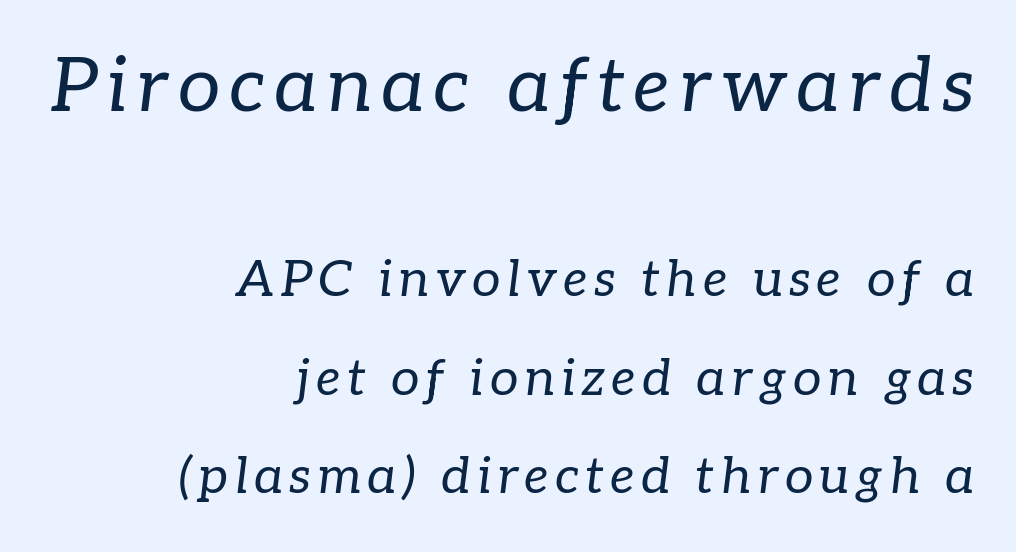
The image shows 76 px regular-weight serif type, italic (leaning right); set right-aligned, loose line spacing (1.93x), not underlined; the first (top) block is 1.49x larger; low stroke contrast and a medium x-height.
